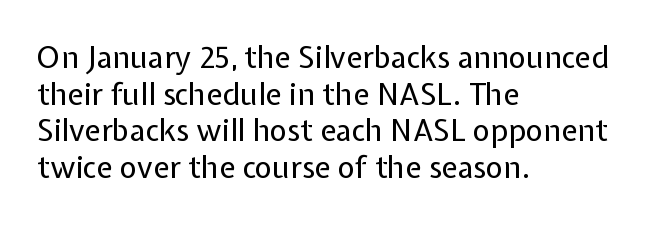
The image shows 30 px regular-weight sans-serif type, upright; set left-aligned, line spacing 1.22x, normal letter spacing, not underlined; low stroke contrast and a medium x-height.
